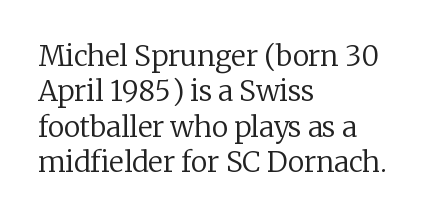
The image shows 28 px regular-weight serif type, upright; set left-aligned, normal line spacing (1.26x), normal letter spacing, not underlined; low stroke contrast and a medium x-height.
